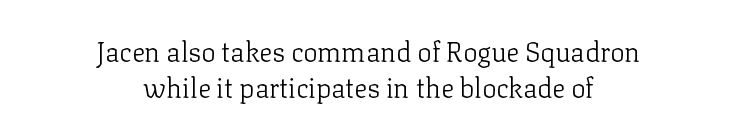
The image shows 27 px text type, upright; set centered, normal line spacing (1.32x), normal letter spacing, not underlined.
